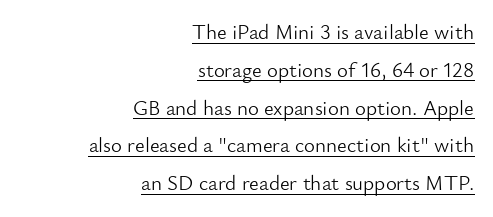
Q: Is the text bold? A: No.
Q: Is the text italic (slanted)? A: No, it is upright.
Q: Is the text underlined? A: Yes.
Q: How is the paragraph aligned? A: Right-aligned.
Q: Is the spacing between letters normal or unusually wide? A: Normal.
